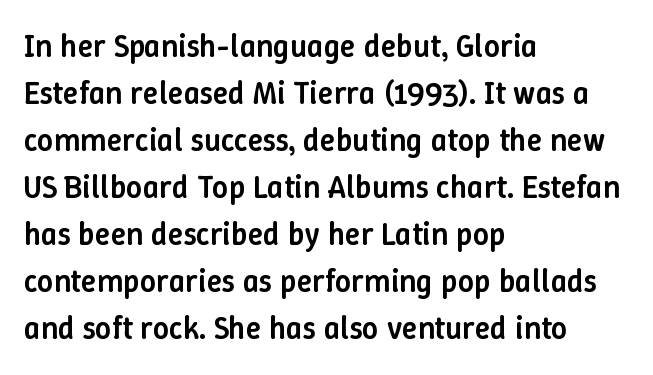
{"italic": "no", "bold": "semi", "weight": "semibold", "width": "normal", "stroke_contrast": "low", "x_height": "medium", "monospaced": "no", "underline": "no", "align": "left", "line_spacing": "normal", "line_spacing_ratio": 1.47, "letter_spacing": "normal", "letter_spacing_em": 0.0, "glyph_px": 32}
